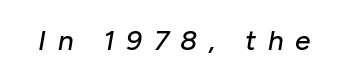
Words float on clear page, feet unadorned. In terms of posture, this sample is oblique. You could not count columns in this text — the font is proportionally spaced. Short note: letters widely spaced.
